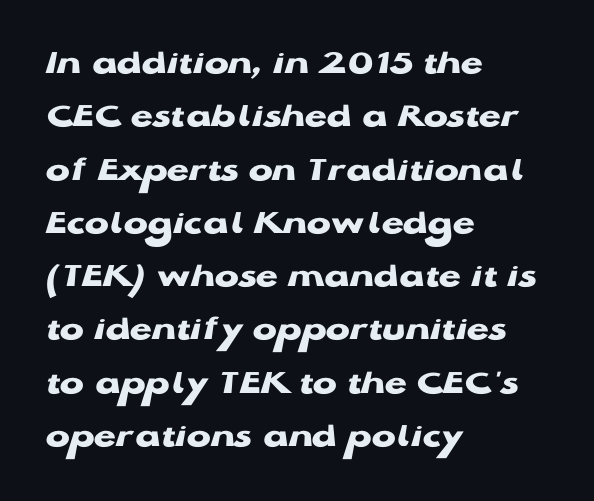
Layout note: lines flush left. Descender tails drop into unmarked territory. A roman cut, with each character standing at attention. You can tell from the bare stems that sans-serif type was used. The sample has been set heavy, in full bold. Observe the ordinary spacing: letters are neighbours, not strangers.
